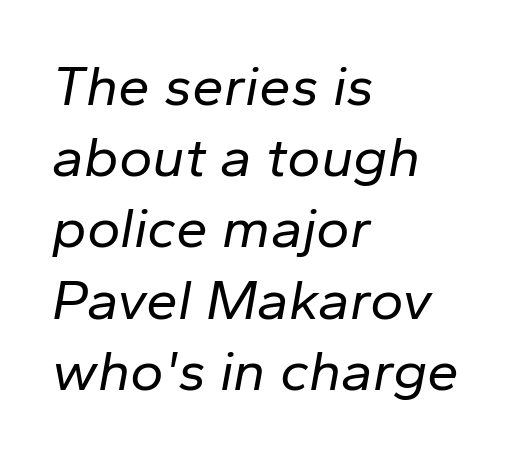
Stroke mass is kept to a normal reading level or below. The letters advance in unequal steps, a hallmark of proportional type. The passage shown is not underscored anywhere. The lines in this sample share a left origin and differ only in where they stop. Honestly, the letter spacing is just normal — you wouldn't notice it.
